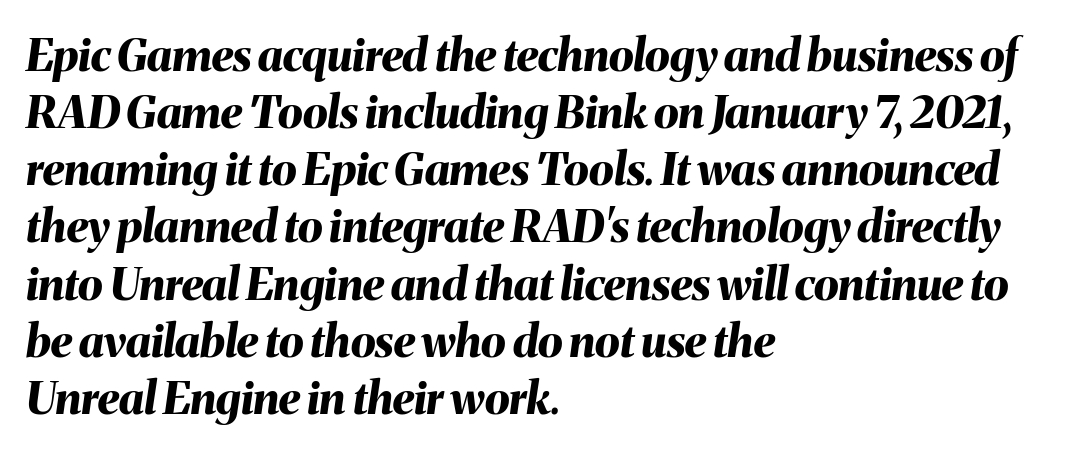
If you drew a ruler down the left edge, every line would touch it. Think of a printed novel: that variable character pitch is what you see here. Plain, unruled lines of type. The leading is moderate, giving the passage an even texture. Summary of weight: heavy, a full bold. This rendering leaves character spacing at its baseline value.
